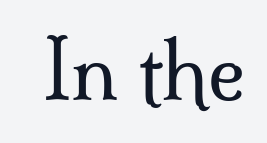
The image shows 78 px regular-weight serif type, upright; set normal letter spacing, not underlined; medium stroke contrast and a small x-height.
